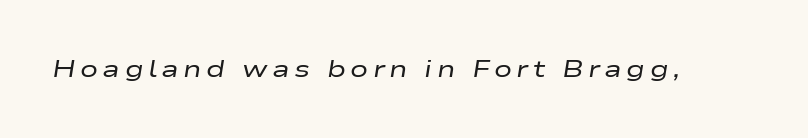
{"italic": "yes", "lean": "right", "slant_degrees": 9, "bold": "no", "underline": "no", "glyph_px": 24}
